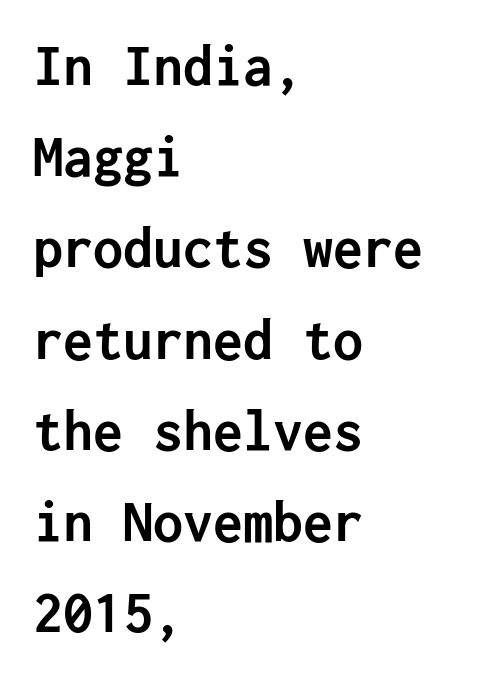
Q: Is the text bold? A: Yes.
Q: Is the text italic (slanted)? A: No, it is upright.
Q: Is the typeface a serif or a sans-serif typeface? A: Sans-serif.
Q: Is the text underlined? A: No.
Q: How is the paragraph aligned? A: Left-aligned.
Q: Is the spacing between letters normal or unusually wide? A: Normal.
Q: Is the spacing between lines tight, normal or loose? A: Normal.
Q: Width (condensed, normal, or wide)? A: Normal.
Q: Stroke contrast? A: Low.
Q: x-height? A: Medium.
